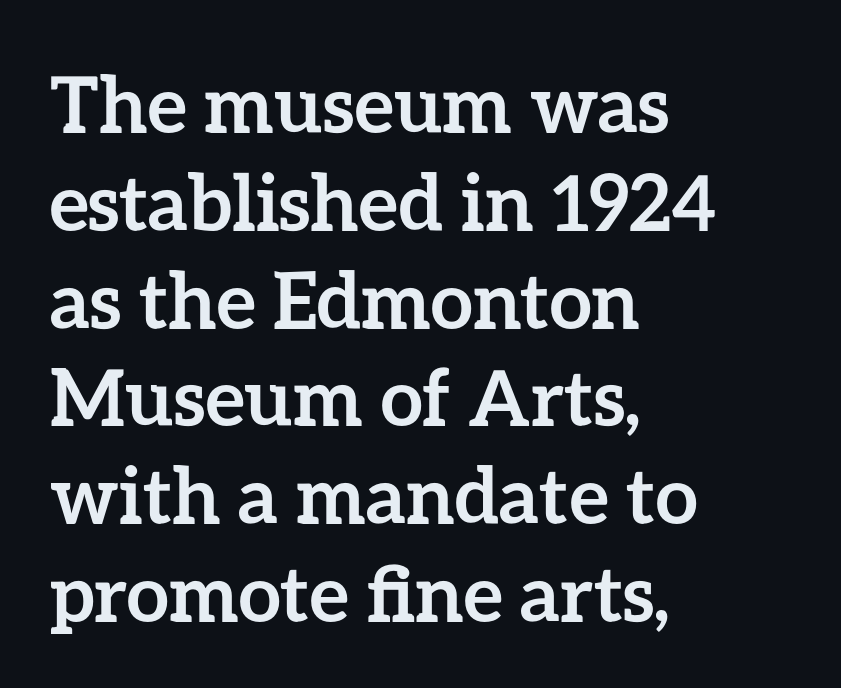
Reading down the column, the eye jumps a familiar distance to each next line. Underlining? Definitely not there. On the weight axis this lands at bold, roughly 700. Which margin do the lines hug? The left one — the right edge is uneven. You could not count columns in this text — the font is proportionally spaced.
